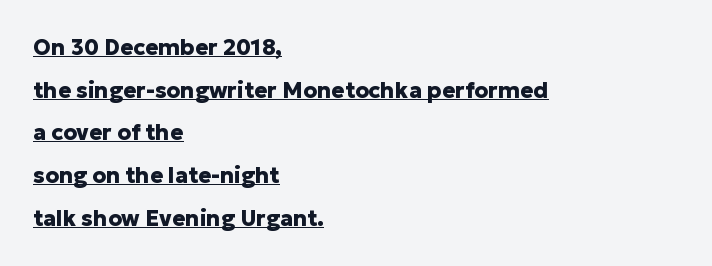
Underline: present. Upright lettering throughout. You could call the tracking neutral — neither tight nor loose. As a designer I'd log this as weight 700, bold.
